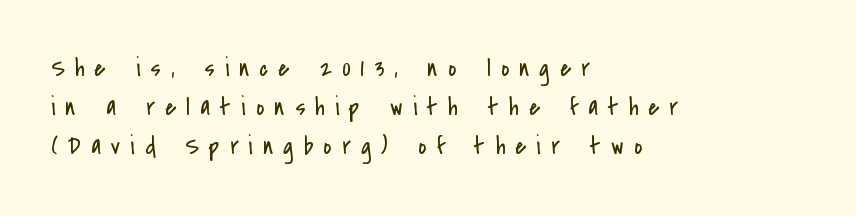
The image shows 25 px text type, upright; set left-aligned, normal line spacing (1.57x), unusually wide letter spacing (+0.41 em), not underlined.
